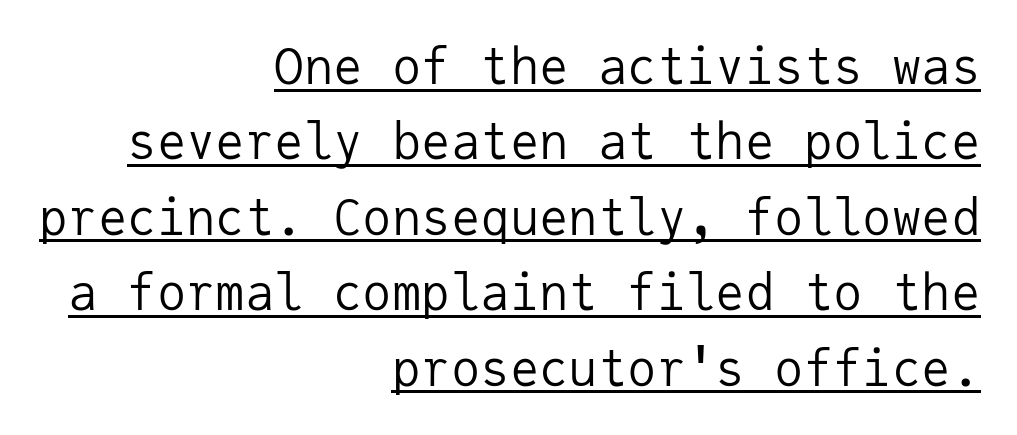
Think of a typewriter: that constant character pitch is what you see here. Characters follow at the spacing the type designer built in. Italic: no, the glyphs are upright roman. The letters carry no serifs — their stems end cleanly without finishing strokes. Notice how descenders clear the ascenders below comfortably — that's standard leading. Caption: face not bold, strokes unweighted.
